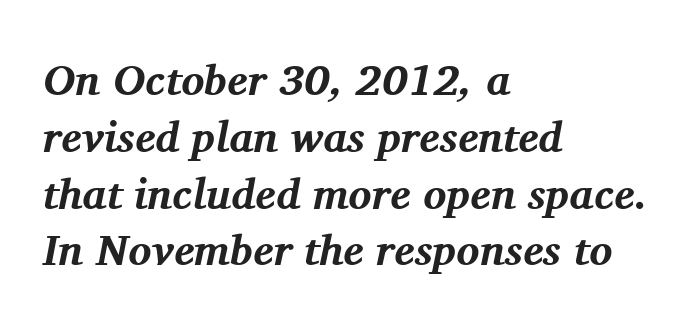
The image shows 43 px bold serif type, italic (leaning right); set left-aligned, normal line spacing (1.32x), normal letter spacing, not underlined; medium stroke contrast and a medium x-height.
